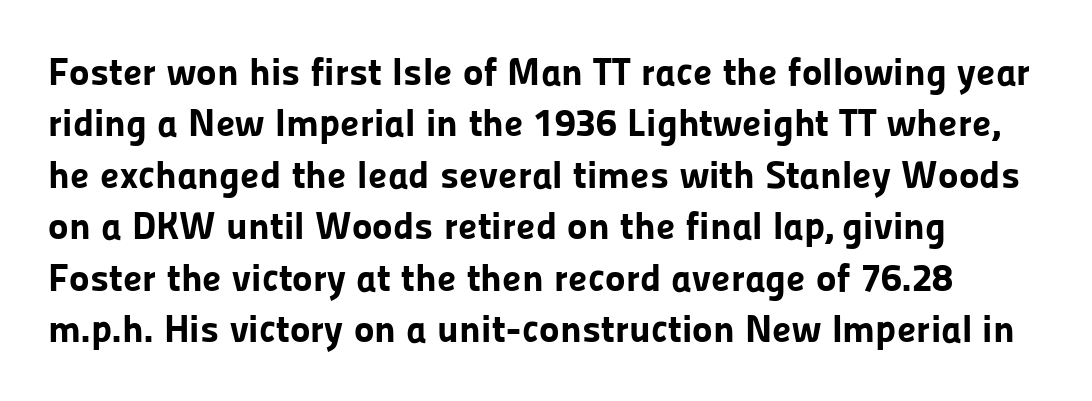
{"serif": "no", "italic": "no", "bold": "yes", "weight": "bold", "width": "normal", "stroke_contrast": "low", "x_height": "medium", "monospaced": "no", "underline": "no", "line_spacing": "normal", "line_spacing_ratio": 1.32, "letter_spacing": "normal", "letter_spacing_em": 0.0, "glyph_px": 39}
